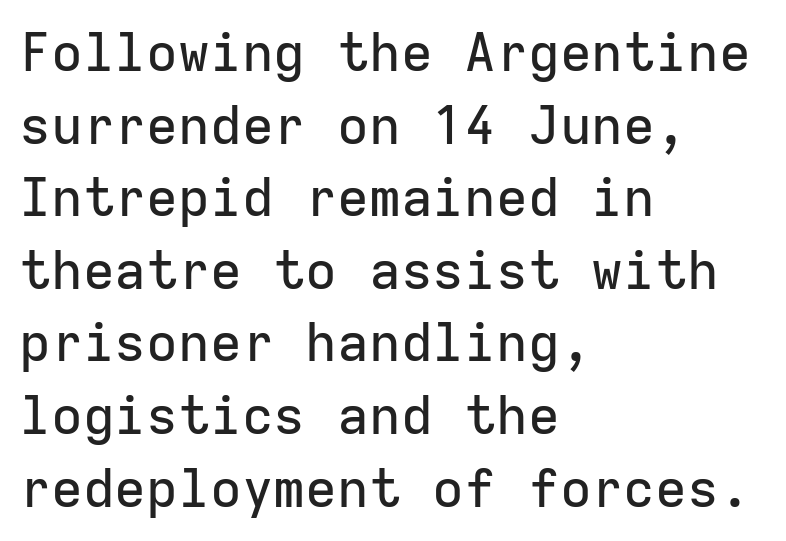
In CSS terms this would be text-align: left. Any mark beneath the type? The region is blank. You can tell from the bare stems that sans-serif type was used. The lettering holds an erect, upright posture throughout.
